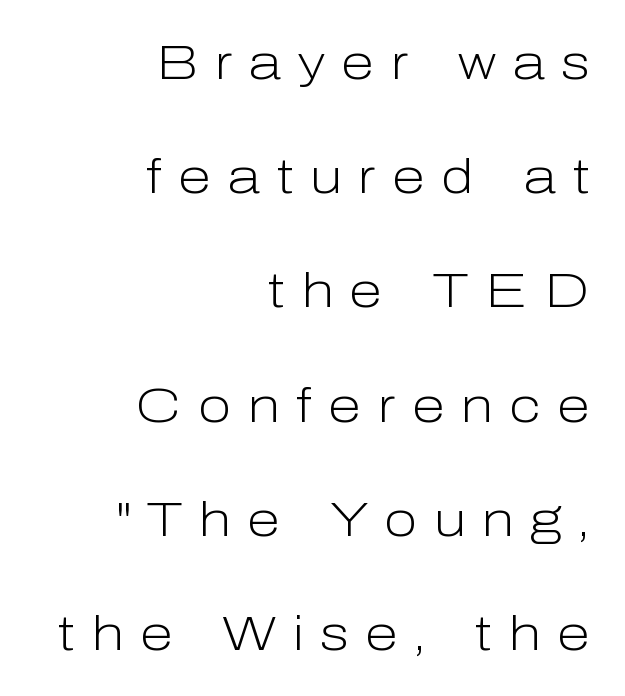
Q: Is the text bold? A: No.
Q: Is the text italic (slanted)? A: No, it is upright.
Q: Is the typeface a serif or a sans-serif typeface? A: Sans-serif.
Q: Is the text underlined? A: No.
Q: How is the paragraph aligned? A: Right-aligned.
Q: Is the spacing between letters normal or unusually wide? A: Unusually wide.
Q: Is the spacing between lines tight, normal or loose? A: Loose.
Q: Width (condensed, normal, or wide)? A: Normal.
Q: Stroke contrast? A: Low.
Q: x-height? A: Medium.
Q: Monospaced? A: No.
